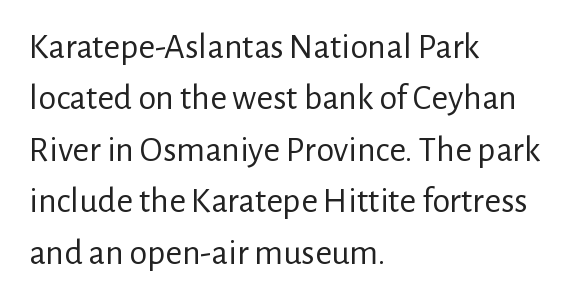
Q: Is the text bold? A: No.
Q: Is the text italic (slanted)? A: No, it is upright.
Q: Is the typeface a serif or a sans-serif typeface? A: Sans-serif.
Q: Is the text underlined? A: No.
Q: How is the paragraph aligned? A: Left-aligned.
Q: Is the spacing between letters normal or unusually wide? A: Normal.
Q: Is the spacing between lines tight, normal or loose? A: Normal.
Q: Width (condensed, normal, or wide)? A: Normal.
Q: Stroke contrast? A: Low.
Q: x-height? A: Medium.
Q: Monospaced? A: No.
